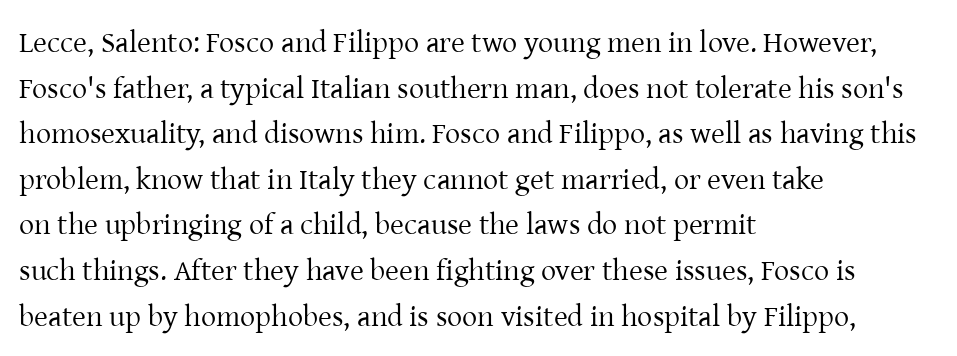
The image shows 30 px regular-weight serif type, upright; set left-aligned, normal line spacing (1.52x), normal letter spacing, not underlined; low stroke contrast and a medium x-height.
